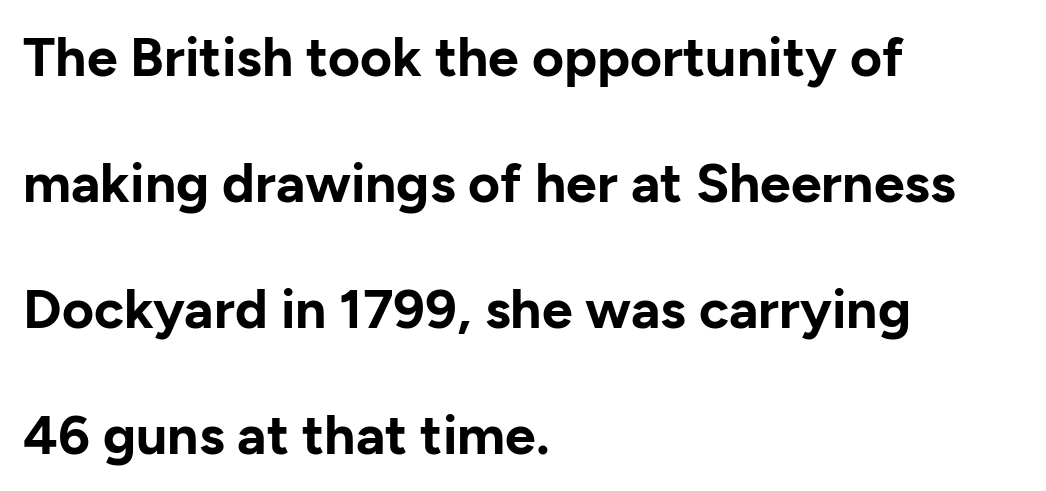
Q: Is the text bold? A: Yes.
Q: Is the text italic (slanted)? A: No, it is upright.
Q: Is the typeface a serif or a sans-serif typeface? A: Sans-serif.
Q: Is the text underlined? A: No.
Q: How is the paragraph aligned? A: Left-aligned.
Q: Is the spacing between letters normal or unusually wide? A: Normal.
Q: Is the spacing between lines tight, normal or loose? A: Loose.
Q: Width (condensed, normal, or wide)? A: Normal.
Q: Stroke contrast? A: Low.
Q: x-height? A: Medium.
Q: Monospaced? A: No.
